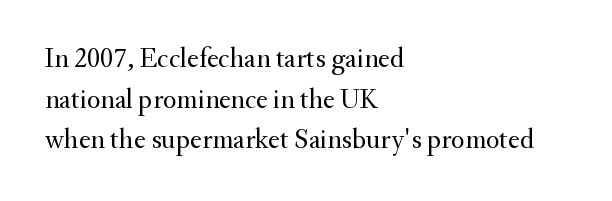
This sample uses a serif face. Bare-footed words on every line. Does the leading feel generous? No, just average. No heavy texture on the line: the type isn't bold. Default kerning and tracking; the words read as compact shapes. Typeset ragged right — the left edge is the straight one.
